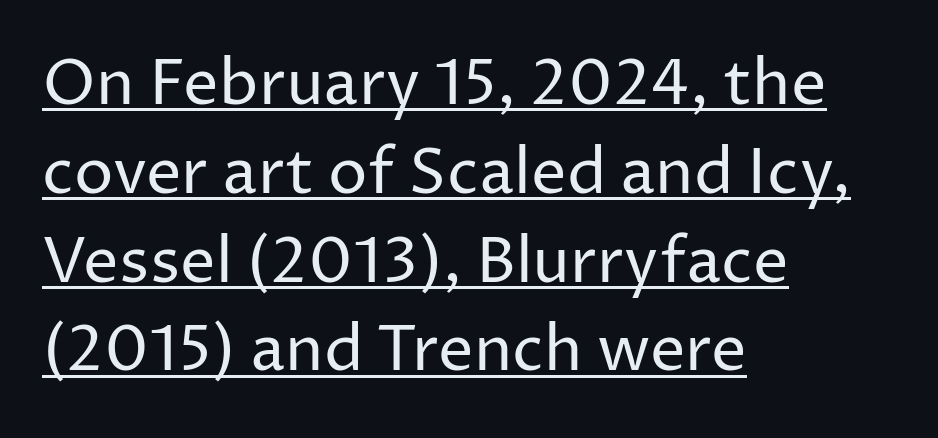
{"serif": "no", "italic": "no", "bold": "no", "weight": "regular", "width": "normal", "stroke_contrast": "low", "x_height": "medium", "monospaced": "no", "underline": "yes", "align": "left", "line_spacing": "normal", "line_spacing_ratio": 1.41, "letter_spacing": "normal", "letter_spacing_em": 0.0, "glyph_px": 63}
